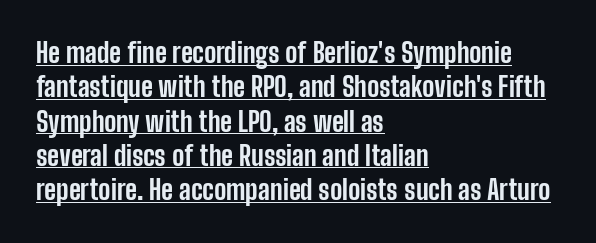
Q: Is the text bold? A: Yes.
Q: Is the text italic (slanted)? A: No, it is upright.
Q: Is the text underlined? A: Yes.
Q: How is the paragraph aligned? A: Left-aligned.
Q: Is the spacing between letters normal or unusually wide? A: Normal.
Q: Is the spacing between lines tight, normal or loose? A: Normal.
